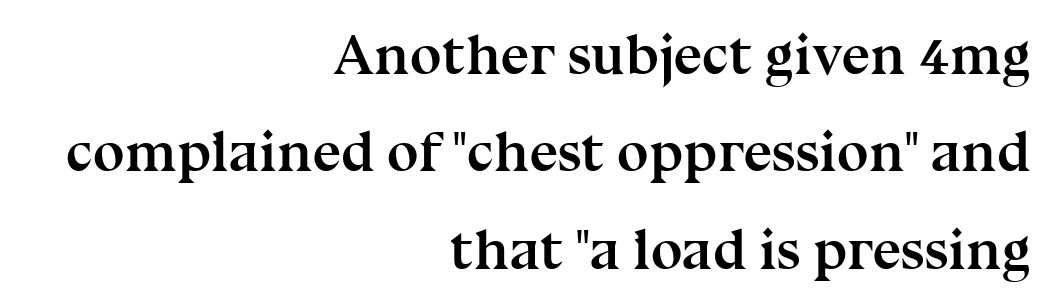
Q: Is the text bold? A: Yes.
Q: Is the text italic (slanted)? A: No, it is upright.
Q: Is the typeface a serif or a sans-serif typeface? A: Serif.
Q: Is the text underlined? A: No.
Q: How is the paragraph aligned? A: Right-aligned.
Q: Is the spacing between letters normal or unusually wide? A: Normal.
Q: Width (condensed, normal, or wide)? A: Normal.
Q: Stroke contrast? A: Medium.
Q: x-height? A: Medium.
Q: Monospaced? A: No.
